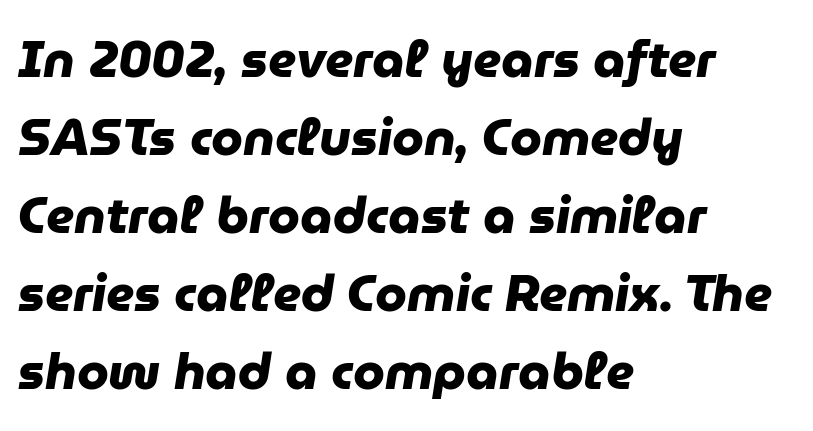
{"serif": "no", "bold": "yes", "weight": "heavy", "width": "normal", "stroke_contrast": "low", "x_height": "medium", "monospaced": "no", "underline": "no", "align": "left", "line_spacing": "normal", "line_spacing_ratio": 1.53, "letter_spacing": "normal", "letter_spacing_em": 0.0, "glyph_px": 51}
